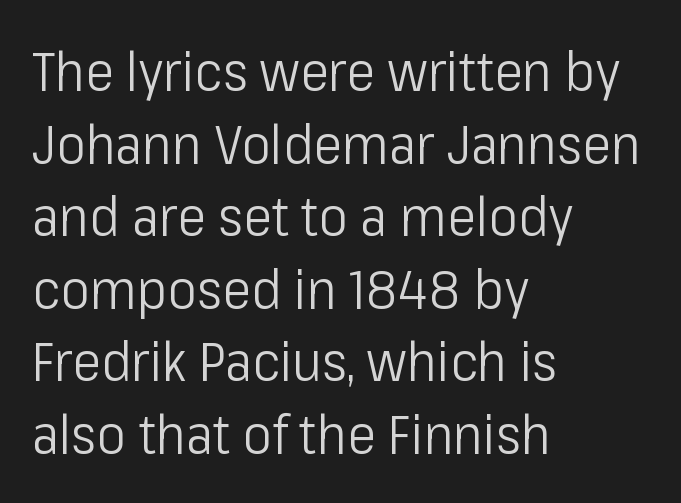
The image shows 55 px light, condensed sans-serif type, upright; set left-aligned, normal line spacing (1.32x), normal letter spacing, not underlined; low stroke contrast and a medium x-height.
